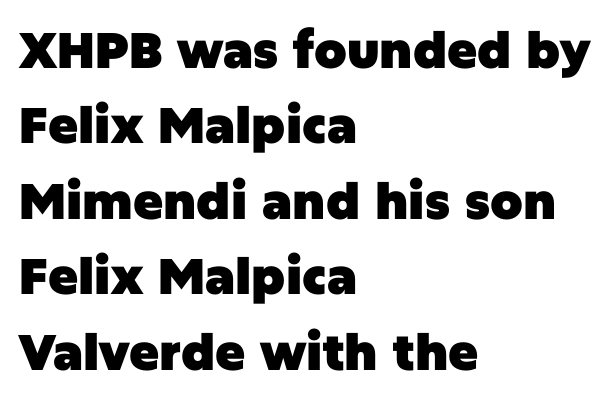
{"serif": "no", "italic": "no", "bold": "yes", "weight": "heavy", "width": "normal", "stroke_contrast": "low", "x_height": "large", "monospaced": "no", "underline": "no", "align": "left", "line_spacing": "normal", "line_spacing_ratio": 1.51, "letter_spacing": "normal", "letter_spacing_em": 0.0, "glyph_px": 50}
